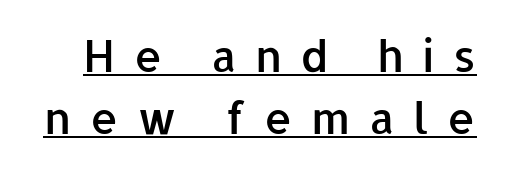
{"serif": "no", "italic": "no", "bold": "semi", "weight": "semibold", "width": "normal", "stroke_contrast": "low", "x_height": "medium", "monospaced": "no", "underline": "yes", "line_spacing": "normal", "line_spacing_ratio": 1.41, "letter_spacing": "wide", "letter_spacing_em": 0.42, "glyph_px": 44}
